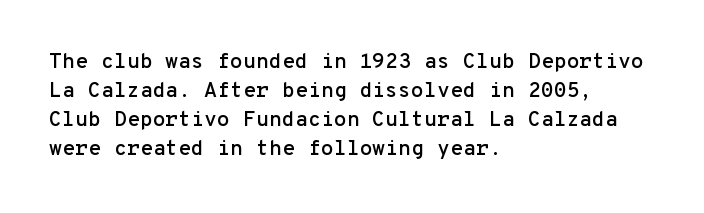
Does the leading feel generous? No, just average. Nobody touched the tracking dial on this one. This is the regular roman posture of the typeface. Visually the block forms a straight wall on the left and a jagged coastline on the right.
